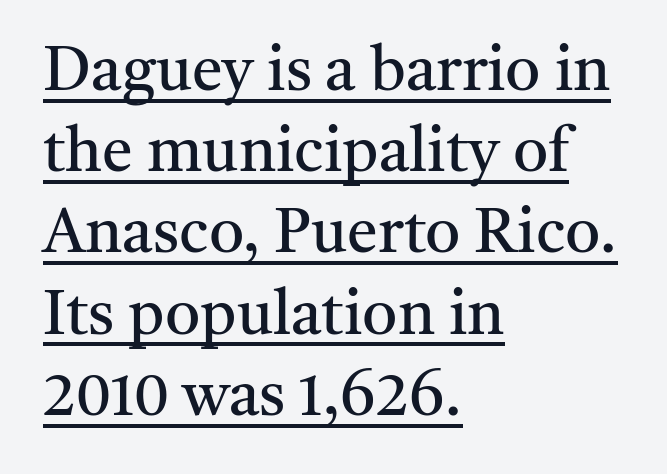
Q: Is the text bold? A: No.
Q: Is the text italic (slanted)? A: No, it is upright.
Q: Is the typeface a serif or a sans-serif typeface? A: Serif.
Q: Is the text underlined? A: Yes.
Q: How is the paragraph aligned? A: Left-aligned.
Q: Is the spacing between letters normal or unusually wide? A: Normal.
Q: Is the spacing between lines tight, normal or loose? A: Normal.
Q: Width (condensed, normal, or wide)? A: Normal.
Q: Stroke contrast? A: Medium.
Q: x-height? A: Medium.
Q: Monospaced? A: No.
